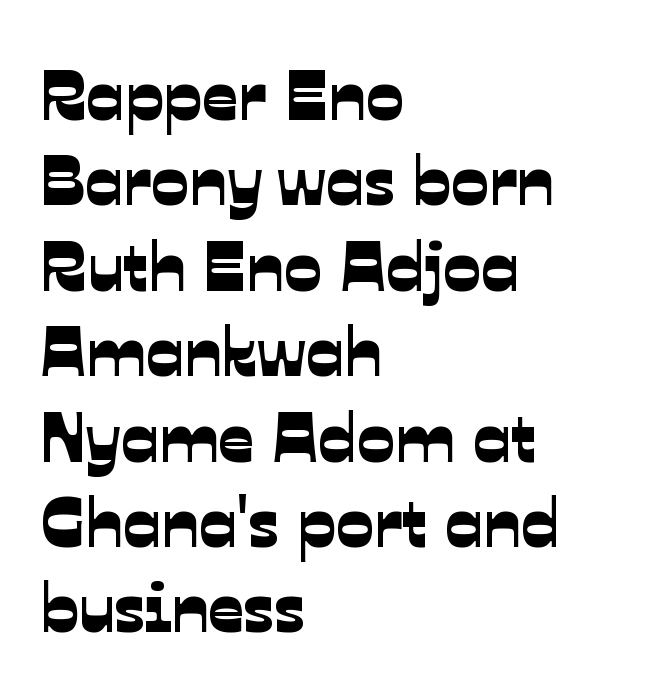
{"serif": "no", "width": "normal", "stroke_contrast": "low", "x_height": "medium", "monospaced": "no", "underline": "no", "align": "left", "line_spacing_ratio": 1.22, "letter_spacing": "normal", "letter_spacing_em": 0.0, "glyph_px": 70}
